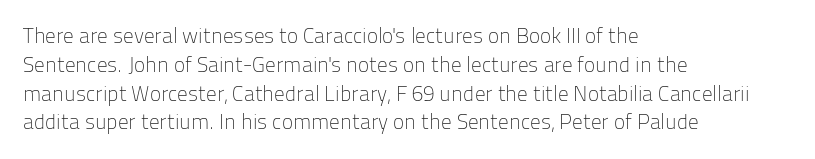
The image shows 21 px text type, upright; set left-aligned, normal line spacing (1.37x), normal letter spacing, not underlined.
